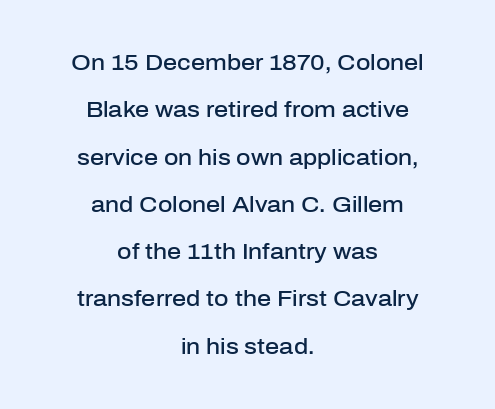
Q: Is the text bold? A: Semi-bold.
Q: Is the text italic (slanted)? A: No, it is upright.
Q: Is the text underlined? A: No.
Q: How is the paragraph aligned? A: Centered.
Q: Is the spacing between letters normal or unusually wide? A: Normal.
Q: Is the spacing between lines tight, normal or loose? A: Loose.
